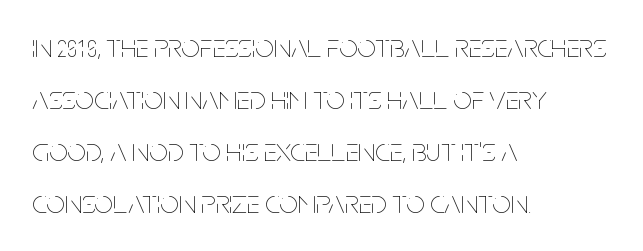
Q: Is the text bold? A: No.
Q: Is the text italic (slanted)? A: No, it is upright.
Q: Is the text underlined? A: No.
Q: How is the paragraph aligned? A: Left-aligned.
Q: Is the spacing between letters normal or unusually wide? A: Normal.
Q: Is the spacing between lines tight, normal or loose? A: Normal.
Q: Width (condensed, normal, or wide)? A: Condensed.
Q: Stroke contrast? A: Low.
Q: x-height? A: Large.
Q: Monospaced? A: No.
